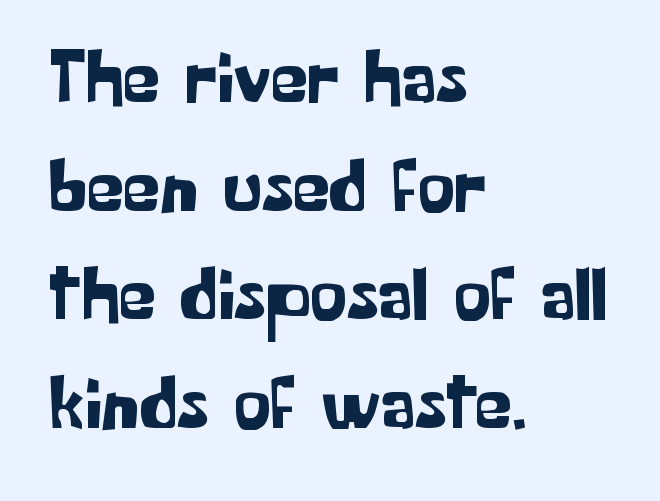
Short note: letters normally spaced. Varying glyph widths throughout — classic text-font behaviour. Where is the straight margin? On the left. The line-height multiplier appears to be the usual default. The passage shown is typeset with a sans-serif family. Type without underlining.
